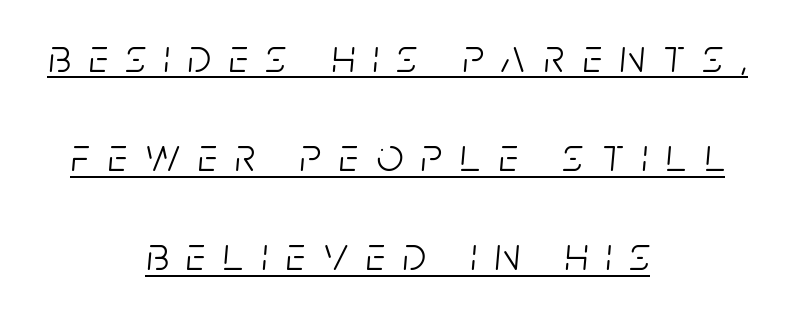
The characters are drawn with everyday or finer stroke widths. The compositor balanced each line on the midline. The sample's only ornament is a line tracing under the words. Looks like regular typesetting: each glyph gets only the width it needs. An italicized treatment has been applied to the whole sample. Glyph-to-glyph distance is far greater than everyday printed text.
